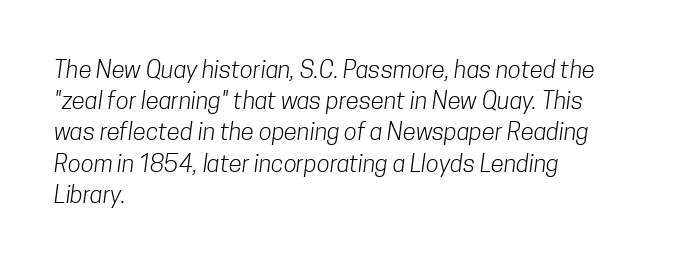
{"bold": "no", "underline": "no", "align": "left", "line_spacing": "normal", "line_spacing_ratio": 1.3, "letter_spacing": "normal", "letter_spacing_em": 0.0, "glyph_px": 24}
